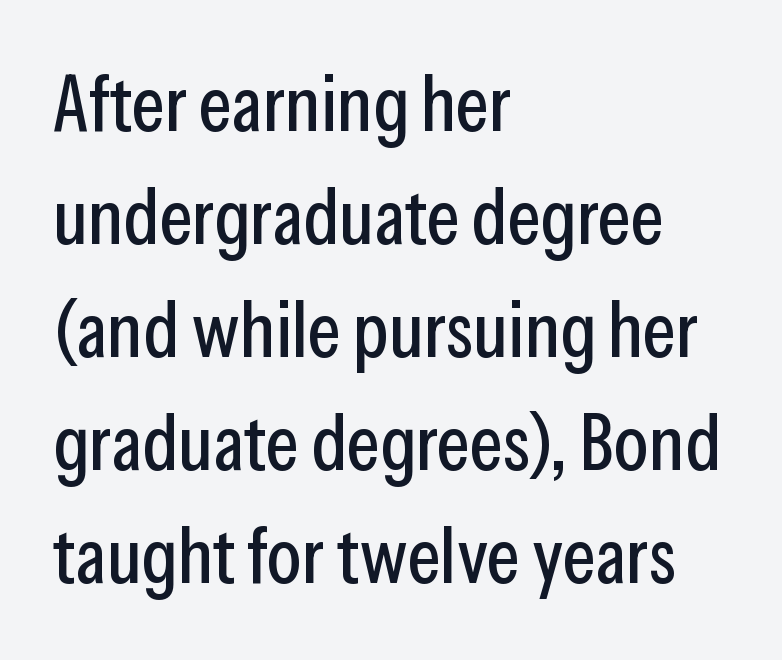
{"serif": "no", "italic": "no", "width": "condensed", "stroke_contrast": "low", "x_height": "medium", "monospaced": "no", "underline": "no", "align": "left", "line_spacing": "normal", "line_spacing_ratio": 1.43, "letter_spacing": "normal", "letter_spacing_em": 0.0, "glyph_px": 79}
